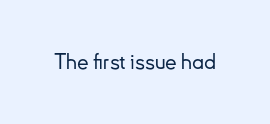
The image shows 21 px text type, upright; set normal letter spacing, not underlined.
